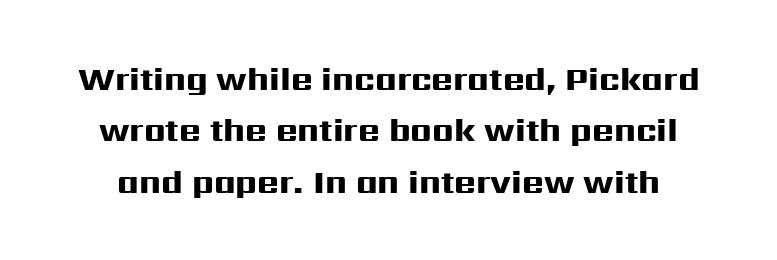
Q: Is the text bold? A: Yes.
Q: Is the text italic (slanted)? A: No, it is upright.
Q: Is the typeface a serif or a sans-serif typeface? A: Sans-serif.
Q: Is the text underlined? A: No.
Q: Is the spacing between letters normal or unusually wide? A: Normal.
Q: Is the spacing between lines tight, normal or loose? A: Normal.
Q: Width (condensed, normal, or wide)? A: Wide.
Q: Stroke contrast? A: High.
Q: x-height? A: Medium.
Q: Monospaced? A: No.
